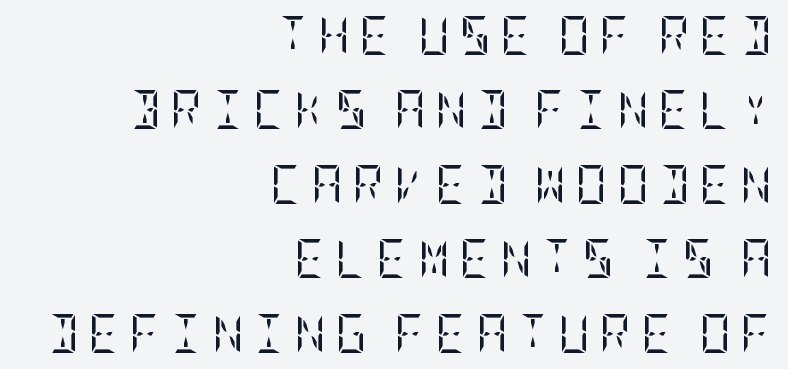
Inter-character spacing is expanded well beyond the font's built-in metrics. Characters remain perfectly vertical along every line. The glyphs in this specimen are seriffed. The baseline area is clear. This sample is right-justified, so line beginnings fall wherever the words allow.
